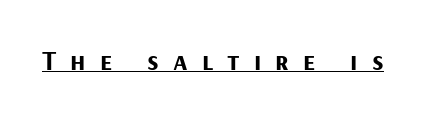
This rendering widens character spacing well past its baseline value. Unlike italic type, these characters show no tilt at all. Emphasis is given by a line drawn under the lettering. Weight check: bold — yes, fully. The rendering shows plain stroke endings on the letterforms — a sans-serif design. This sample has the flowing, uneven cadence of proportional lettering.
